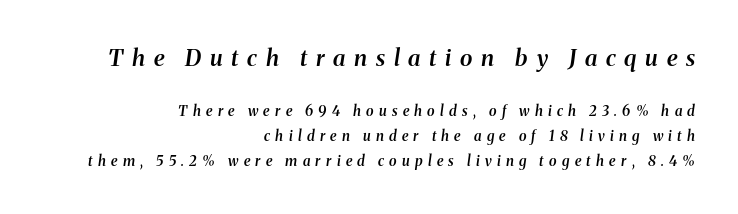
The image shows 23 px text type, italic (leaning right); set right-aligned, line spacing 1.78x, unusually wide letter spacing (+0.38 em), not underlined; the first (top) block is 1.64x larger.
